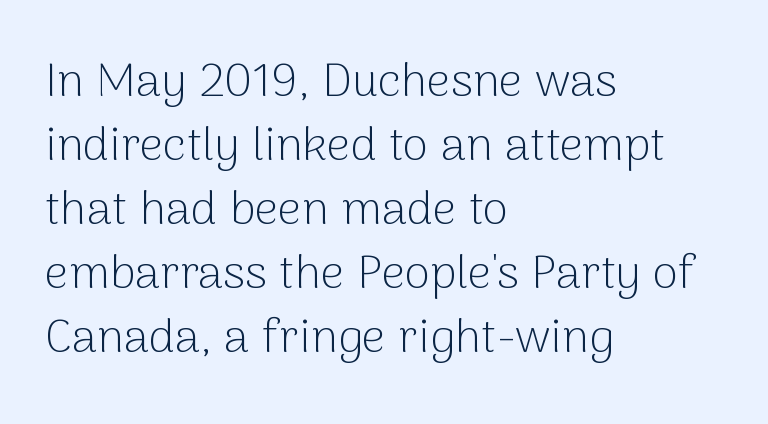
Q: Is the text bold? A: No.
Q: Is the text italic (slanted)? A: No, it is upright.
Q: Is the typeface a serif or a sans-serif typeface? A: Sans-serif.
Q: Is the text underlined? A: No.
Q: How is the paragraph aligned? A: Left-aligned.
Q: Is the spacing between letters normal or unusually wide? A: Normal.
Q: Is the spacing between lines tight, normal or loose? A: Normal.
Q: Width (condensed, normal, or wide)? A: Normal.
Q: Stroke contrast? A: Low.
Q: x-height? A: Medium.
Q: Monospaced? A: No.
